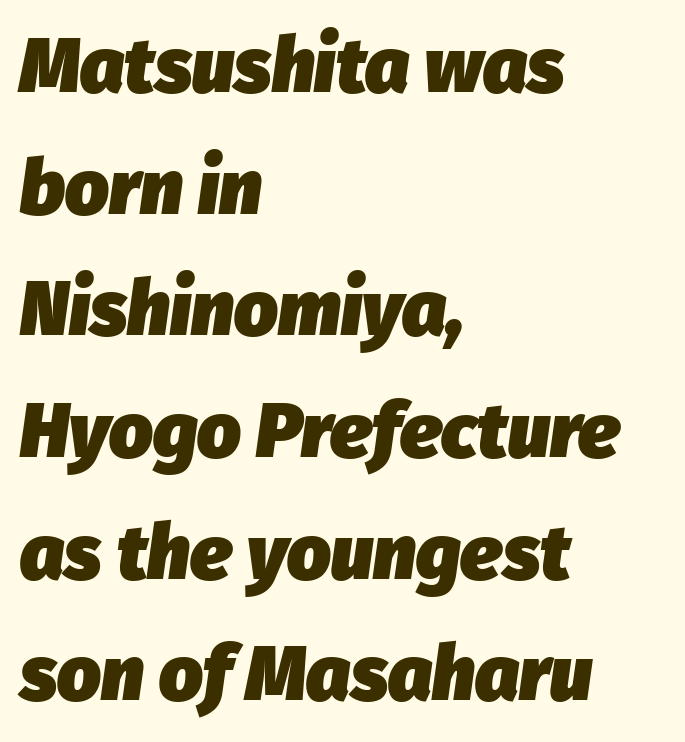
Stroke thickness is high; the sample reads as a true bold. The space beneath each line is pristine and unruled. In terms of letterspacing, this is plain default setting. A normal amount of white space separates one row of letters from the next. Looking at the ascenders, they clearly lean.
